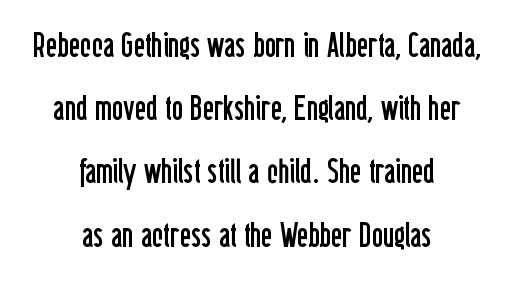
Look at the bottom of the vertical strokes: they stop flat, with no serifs. Does extra space separate the letters? No, they use regular spacing. The passage shown is not underscored anywhere. Every stem runs plumb, perpendicular to the baseline. The lines are quadded center.
